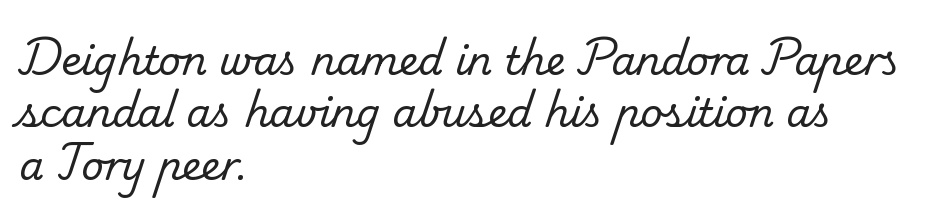
Q: Is the text bold? A: No.
Q: Is the typeface a serif or a sans-serif typeface? A: Serif.
Q: Is the text underlined? A: No.
Q: How is the paragraph aligned? A: Left-aligned.
Q: Is the spacing between letters normal or unusually wide? A: Normal.
Q: Is the spacing between lines tight, normal or loose? A: Normal.
Q: Width (condensed, normal, or wide)? A: Normal.
Q: Stroke contrast? A: Low.
Q: x-height? A: Small.
Q: Monospaced? A: No.
